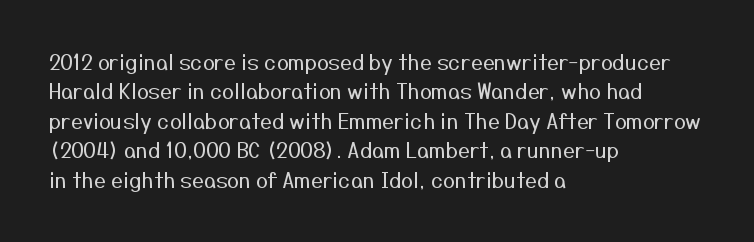
{"italic": "no", "bold": "no", "underline": "no", "align": "left", "line_spacing": "normal", "line_spacing_ratio": 1.4, "letter_spacing": "normal", "letter_spacing_em": 0.0, "glyph_px": 21}
